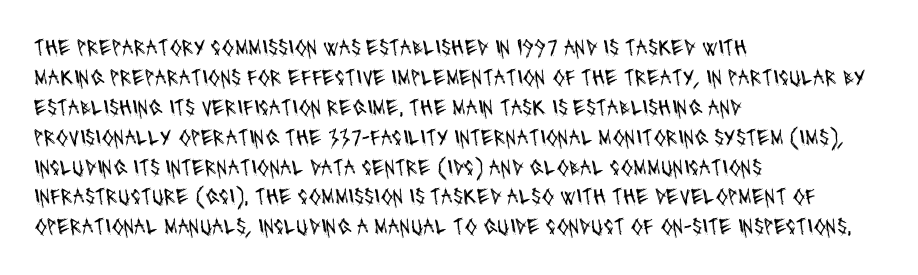
Q: Is the text bold? A: No.
Q: Is the text underlined? A: No.
Q: How is the paragraph aligned? A: Left-aligned.
Q: Is the spacing between letters normal or unusually wide? A: Normal.
Q: Is the spacing between lines tight, normal or loose? A: Normal.
